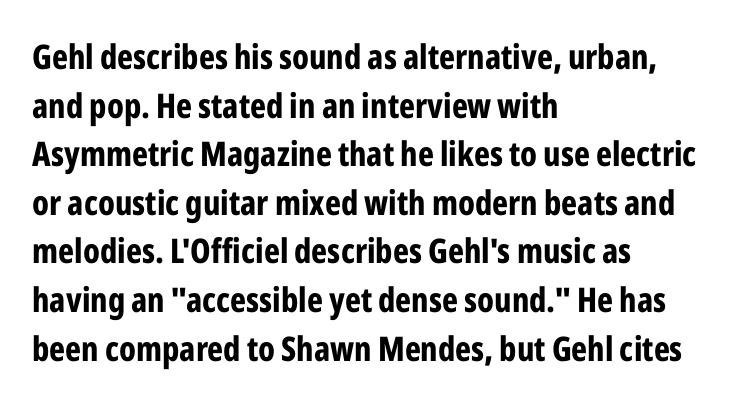
Q: Is the text bold? A: Yes.
Q: Is the text italic (slanted)? A: No, it is upright.
Q: Is the typeface a serif or a sans-serif typeface? A: Sans-serif.
Q: Is the text underlined? A: No.
Q: How is the paragraph aligned? A: Left-aligned.
Q: Is the spacing between letters normal or unusually wide? A: Normal.
Q: Is the spacing between lines tight, normal or loose? A: Normal.
Q: Width (condensed, normal, or wide)? A: Condensed.
Q: Stroke contrast? A: Low.
Q: x-height? A: Medium.
Q: Monospaced? A: No.
